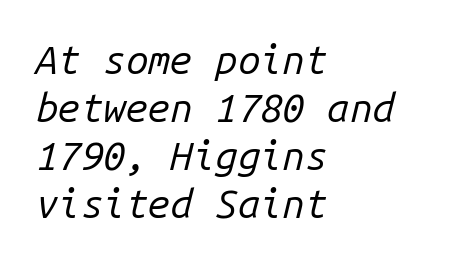
No heavy texture on the line: the type isn't bold. Characters follow at the spacing the type designer built in. Is the type slanted? Yes — the strokes lean at a clear angle. Line starts are locked; line ends wander.
